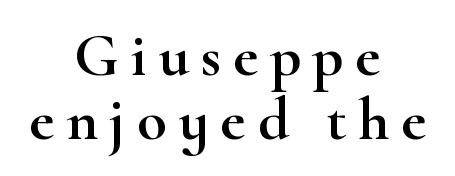
Posture: vertical. These lines are composed in type with serifs. This rendering features lettering with no underline. Looks like regular typesetting: each glyph gets only the width it needs.
